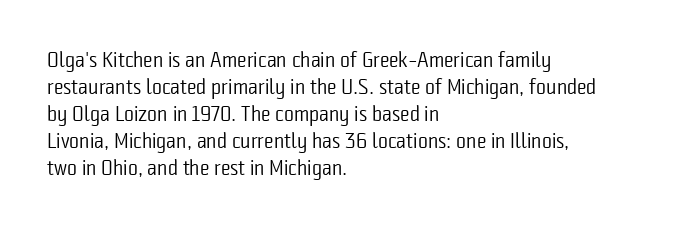
The image shows 21 px text type, upright; set left-aligned, normal line spacing (1.29x), normal letter spacing, not underlined.
